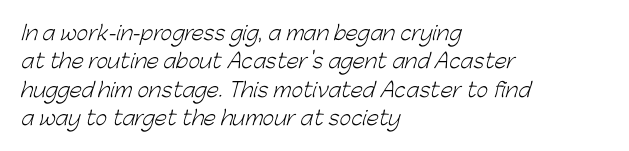
The image shows 20 px text type; set left-aligned, normal line spacing (1.42x), normal letter spacing, not underlined.
